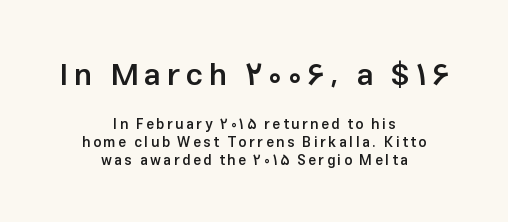
Does the lettering tilt? It doesn't — this is upright. I'd describe the lettering as semibold — firm but not a full bold. Alignment: centered. Between these two stacked blocks, the higher one wins on size. Looks like regular typesetting: each glyph gets only the width it needs.
